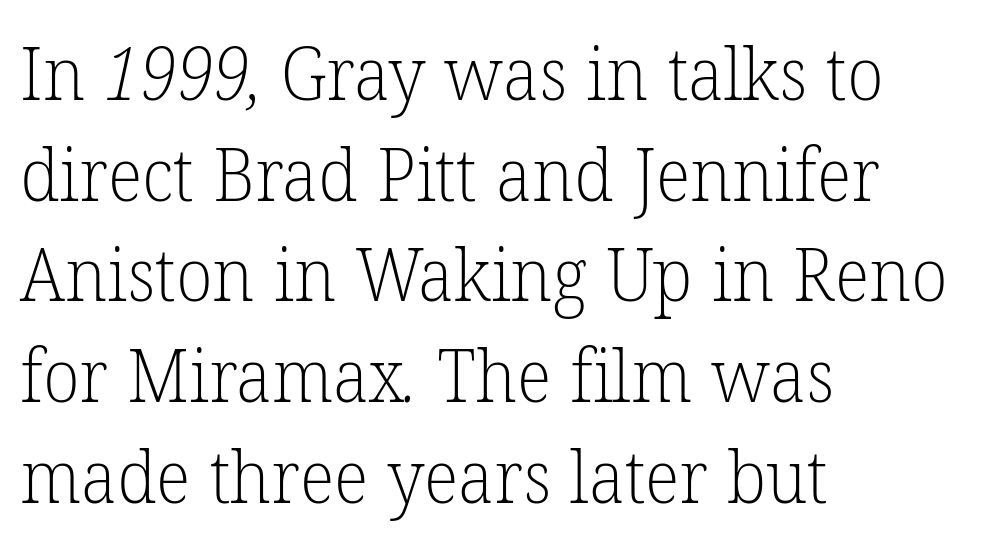
The image shows 74 px light serif type; set left-aligned, normal line spacing (1.36x), normal letter spacing, not underlined; low stroke contrast and a medium x-height.
